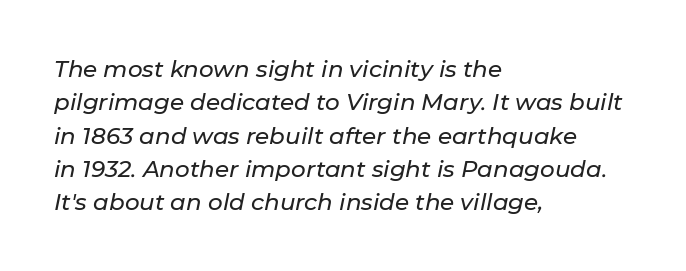
Is the block centered? No — it sits flush against the left margin. Honestly, there is no underline to notice here at all. Between one letter and the next there's only the usual sliver of space. The rendering uses a moderate line-height, typical for paragraphs. A typesetter would mark this as italic.
